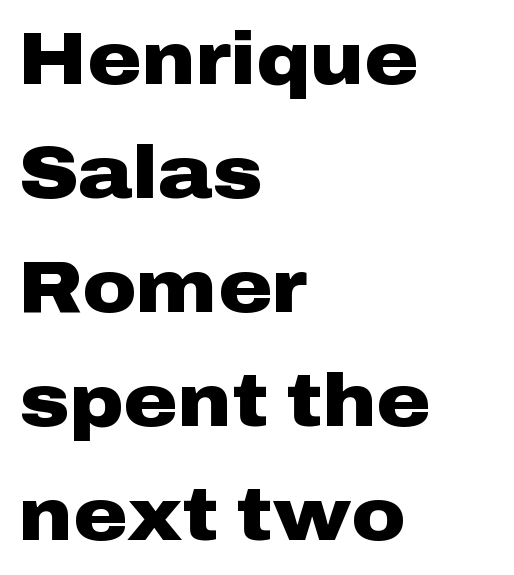
These lines are set flush left with a ragged right edge. Nope, not italic — everything's standing straight. No feet cap the strokes, marking this as sans-serif type. A clean baseline with only descenders dipping below it. How heavy is the stroke? Heavy — this is a bold.
